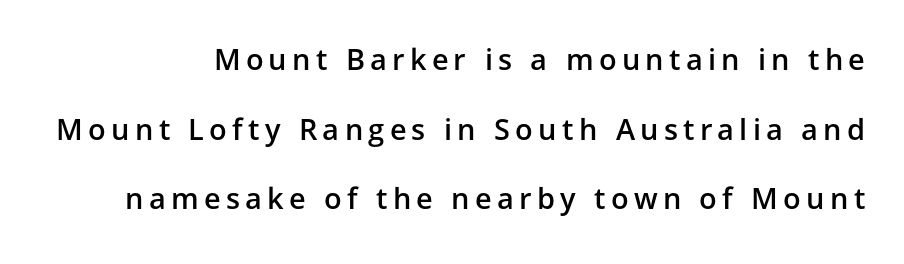
The image shows 29 px semibold sans-serif type, upright; set loose line spacing (2.4x), not underlined; low stroke contrast and a medium x-height.
